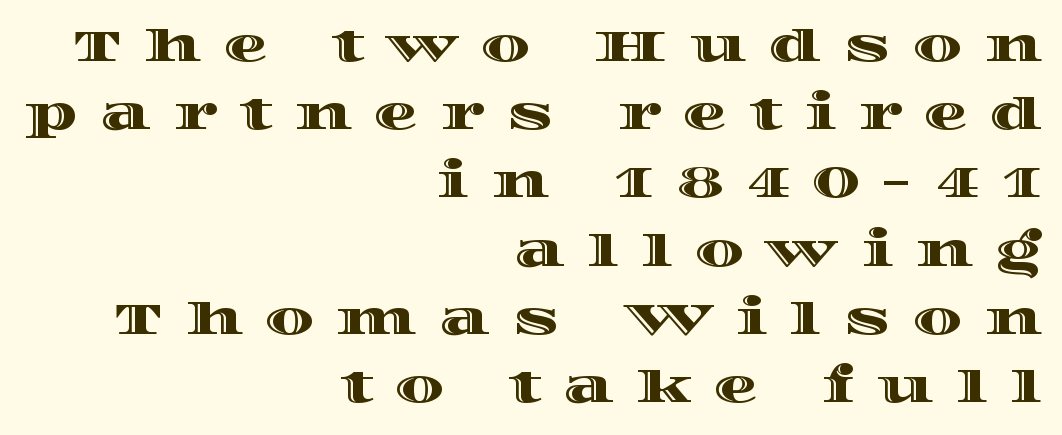
Q: Is the text italic (slanted)? A: No, it is upright.
Q: Is the text underlined? A: No.
Q: How is the paragraph aligned? A: Right-aligned.
Q: Is the spacing between letters normal or unusually wide? A: Unusually wide.
Q: Is the spacing between lines tight, normal or loose? A: Normal.
Q: Width (condensed, normal, or wide)? A: Wide.
Q: x-height? A: Large.
Q: Monospaced? A: No.
